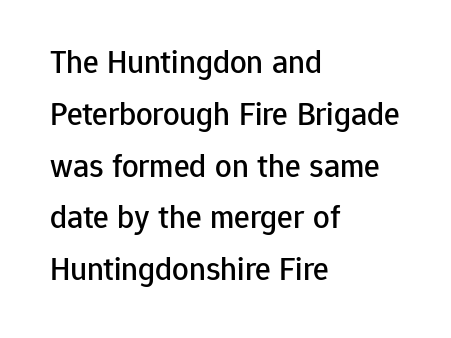
Q: Is the text italic (slanted)? A: No, it is upright.
Q: Is the typeface a serif or a sans-serif typeface? A: Sans-serif.
Q: Is the text underlined? A: No.
Q: How is the paragraph aligned? A: Left-aligned.
Q: Is the spacing between letters normal or unusually wide? A: Normal.
Q: Is the spacing between lines tight, normal or loose? A: Normal.
Q: Width (condensed, normal, or wide)? A: Normal.
Q: Stroke contrast? A: Low.
Q: x-height? A: Medium.
Q: Monospaced? A: No.
